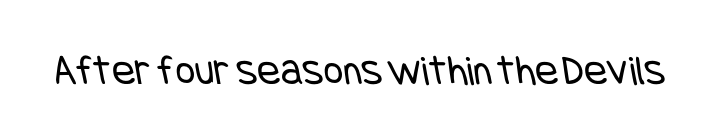
Q: Is the text bold? A: No.
Q: Is the typeface a serif or a sans-serif typeface? A: Sans-serif.
Q: Is the text underlined? A: No.
Q: Is the spacing between letters normal or unusually wide? A: Normal.
Q: Width (condensed, normal, or wide)? A: Condensed.
Q: Stroke contrast? A: Low.
Q: x-height? A: Large.
